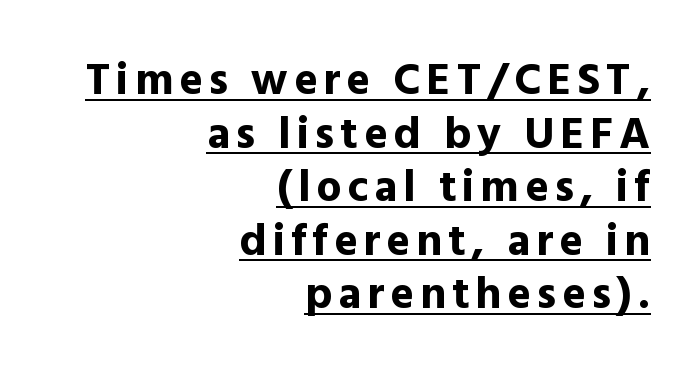
Q: Is the text bold? A: Yes.
Q: Is the text italic (slanted)? A: No, it is upright.
Q: Is the typeface a serif or a sans-serif typeface? A: Sans-serif.
Q: Is the text underlined? A: Yes.
Q: How is the paragraph aligned? A: Right-aligned.
Q: Width (condensed, normal, or wide)? A: Normal.
Q: x-height? A: Medium.
Q: Monospaced? A: No.
